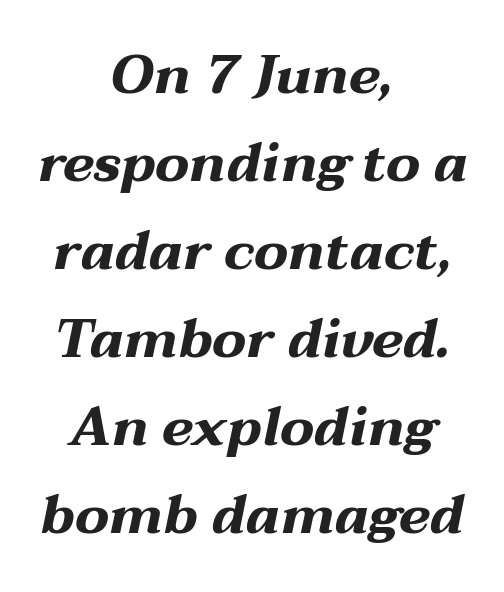
Each row of text sits above clean, open space. In terms of leading, this rendering sits right in the middle. The specimen reads as italic at a glance. Horizontally, the lines are justified to the midpoint only. Each word holds together tightly as a unit, with standard inter-letter gaps. Look at the stroke-to-counter ratio: heavy, a bold.
